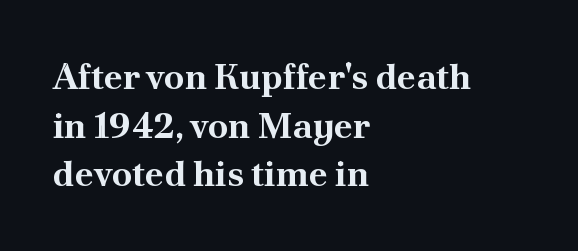
The image shows 36 px bold serif type, upright; set left-aligned, normal line spacing (1.35x), normal letter spacing, not underlined; medium stroke contrast and a small x-height.
